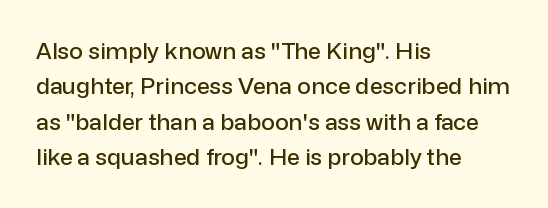
Nope, not italic — everything's standing straight. Words appear dense and cohesive because spacing is normal. The baseline area is clear. These lines sit exactly where default settings would place them. The compositor pushed each line to the left boundary.
